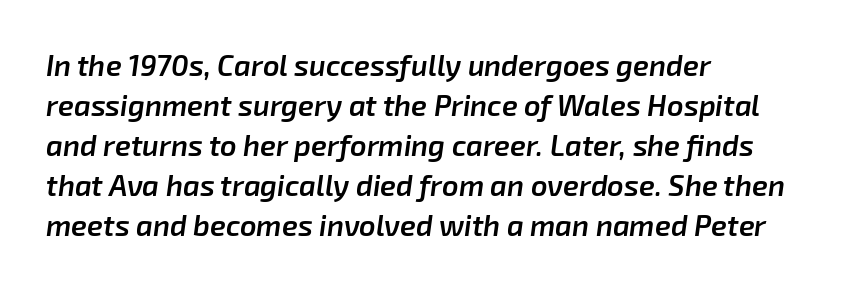
The image shows 29 px semibold type, italic (leaning right); set left-aligned, normal line spacing (1.38x), normal letter spacing, not underlined; low stroke contrast and a medium x-height.
